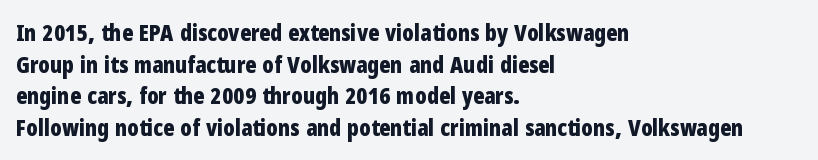
Q: Is the text bold? A: Yes.
Q: Is the text italic (slanted)? A: No, it is upright.
Q: Is the text underlined? A: No.
Q: How is the paragraph aligned? A: Left-aligned.
Q: Is the spacing between letters normal or unusually wide? A: Normal.
Q: Is the spacing between lines tight, normal or loose? A: Normal.
